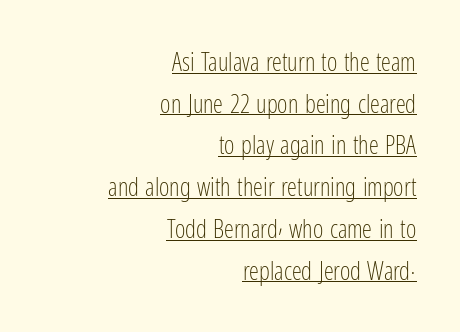
{"italic": "no", "bold": "no", "underline": "yes", "align": "right", "line_spacing": "normal", "line_spacing_ratio": 1.67, "letter_spacing": "normal", "letter_spacing_em": 0.0, "glyph_px": 25}
